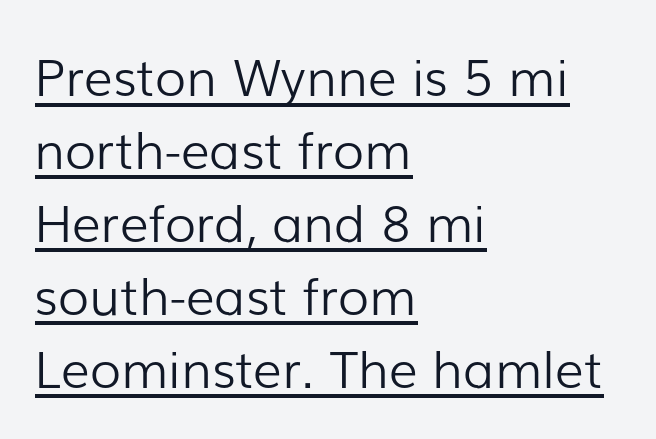
{"serif": "no", "italic": "no", "bold": "no", "weight": "light", "width": "normal", "stroke_contrast": "low", "x_height": "medium", "monospaced": "no", "underline": "yes", "align": "left", "line_spacing": "normal", "line_spacing_ratio": 1.43, "letter_spacing": "normal", "letter_spacing_em": 0.0, "glyph_px": 51}
